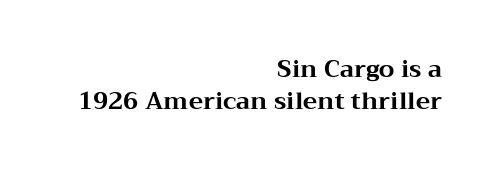
Q: Is the text bold? A: Yes.
Q: Is the text italic (slanted)? A: No, it is upright.
Q: Is the text underlined? A: No.
Q: How is the paragraph aligned? A: Right-aligned.
Q: Is the spacing between letters normal or unusually wide? A: Normal.
Q: Is the spacing between lines tight, normal or loose? A: Normal.
